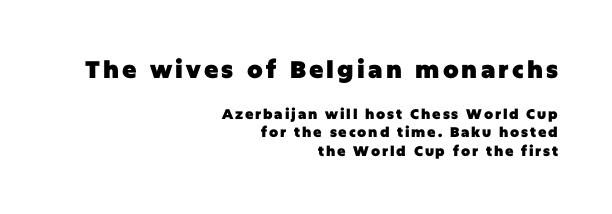
{"italic": "no", "bold": "yes", "underline": "no", "align": "right", "line_spacing": "normal", "line_spacing_ratio": 1.32, "larger_block": "first", "size_ratio": 1.71, "glyph_px": 24}
